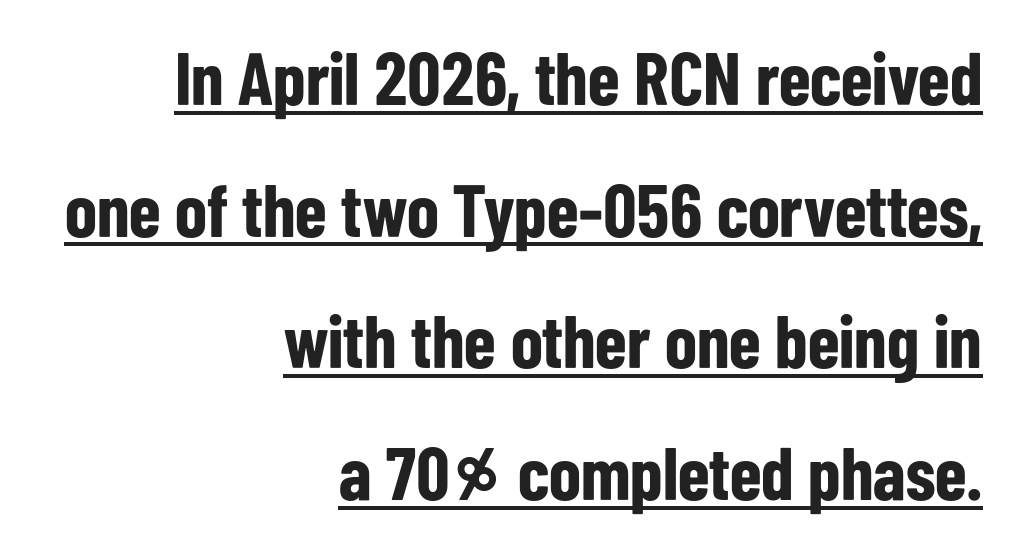
{"serif": "no", "italic": "no", "bold": "yes", "weight": "bold", "width": "condensed", "stroke_contrast": "low", "x_height": "medium", "monospaced": "no", "underline": "yes", "align": "right", "line_spacing_ratio": 1.78, "letter_spacing": "normal", "letter_spacing_em": 0.0, "glyph_px": 74}
